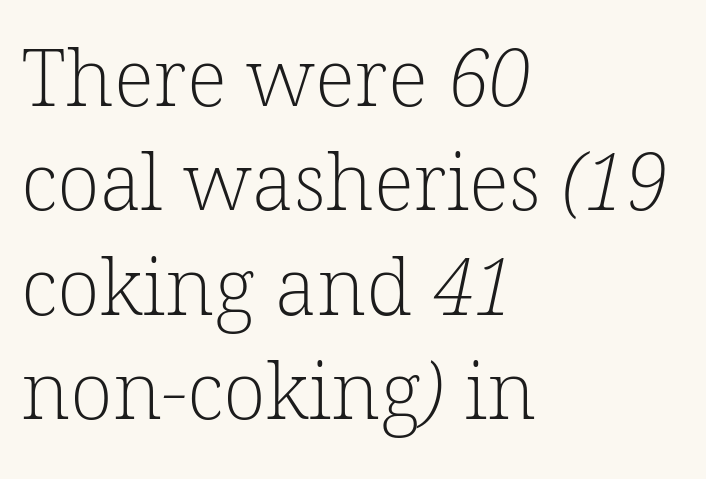
The image shows 79 px light serif type; set left-aligned, normal line spacing (1.32x), normal letter spacing, not underlined; low stroke contrast and a medium x-height.
